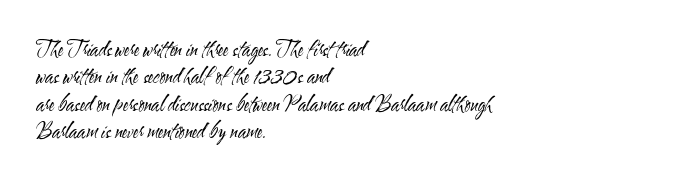
{"bold": "no", "underline": "no", "align": "left", "line_spacing": "normal", "line_spacing_ratio": 1.37, "letter_spacing": "normal", "letter_spacing_em": 0.0, "glyph_px": 20}
